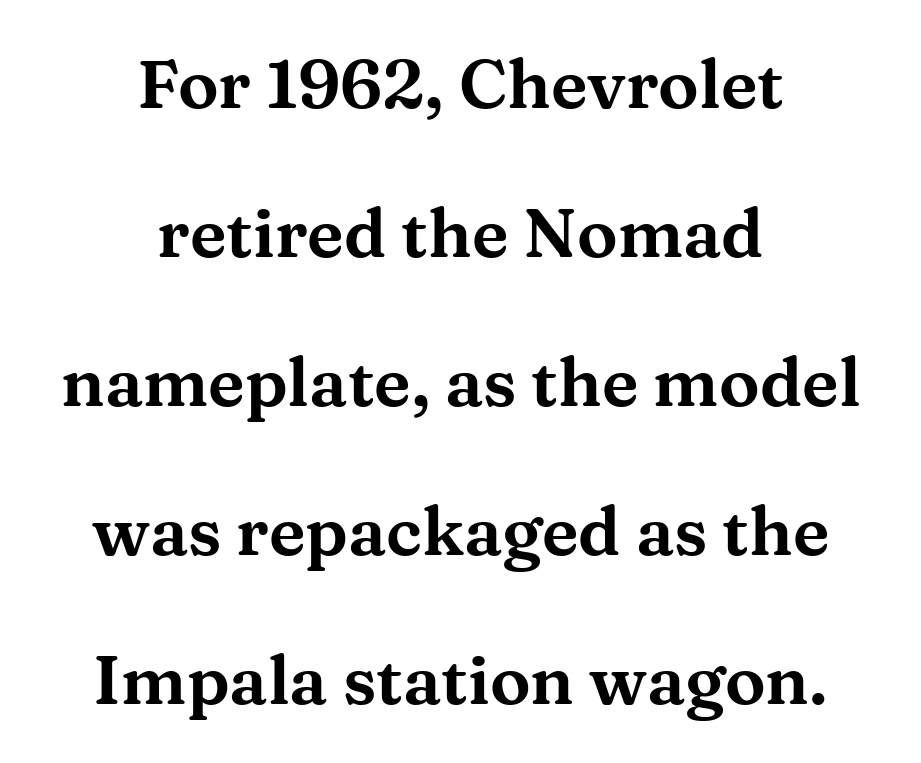
The image shows 68 px wide serif type, upright; set centered, loose line spacing (2.19x), normal letter spacing, not underlined; medium stroke contrast and a medium x-height.
